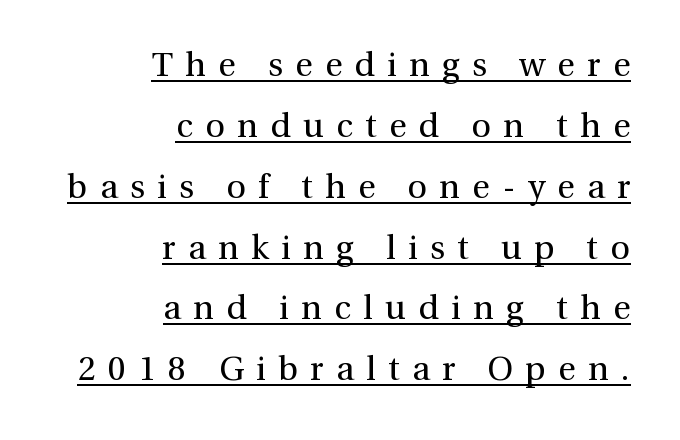
The image shows 34 px regular-weight serif type, upright; set right-aligned, line spacing 1.79x, unusually wide letter spacing (+0.36 em), underlined; medium stroke contrast and a medium x-height.
